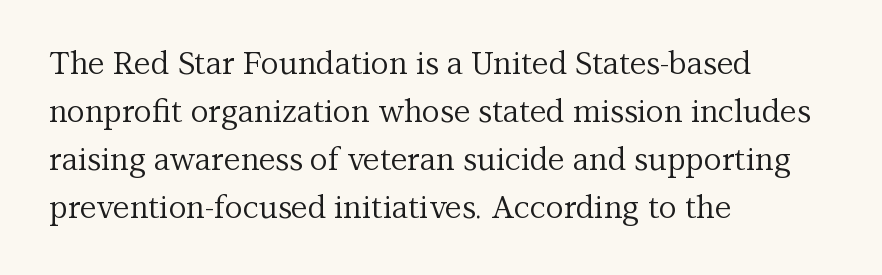
{"serif": "yes", "italic": "no", "bold": "no", "weight": "regular", "width": "normal", "stroke_contrast": "medium", "x_height": "medium", "monospaced": "no", "underline": "no", "align": "left", "line_spacing": "normal", "line_spacing_ratio": 1.55, "letter_spacing": "normal", "letter_spacing_em": 0.0, "glyph_px": 31}
